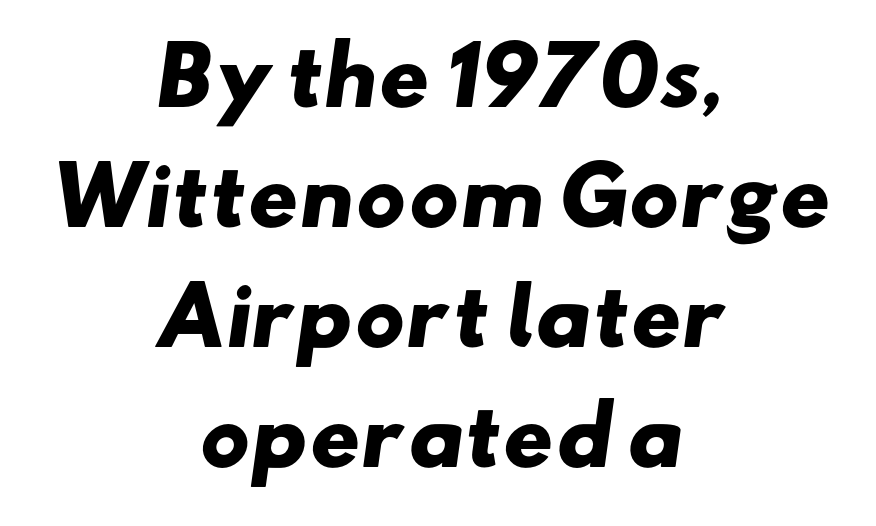
The image shows 78 px heavy, wide sans-serif type; set centered, normal line spacing (1.54x), normal letter spacing, not underlined; low stroke contrast and a small x-height.
